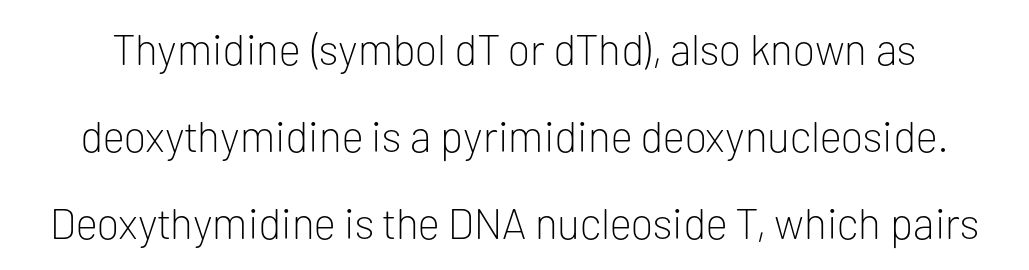
{"serif": "no", "italic": "no", "bold": "no", "weight": "light", "width": "normal", "stroke_contrast": "low", "x_height": "medium", "monospaced": "no", "underline": "no", "line_spacing": "loose", "line_spacing_ratio": 2.02, "letter_spacing": "normal", "letter_spacing_em": 0.0, "glyph_px": 43}
